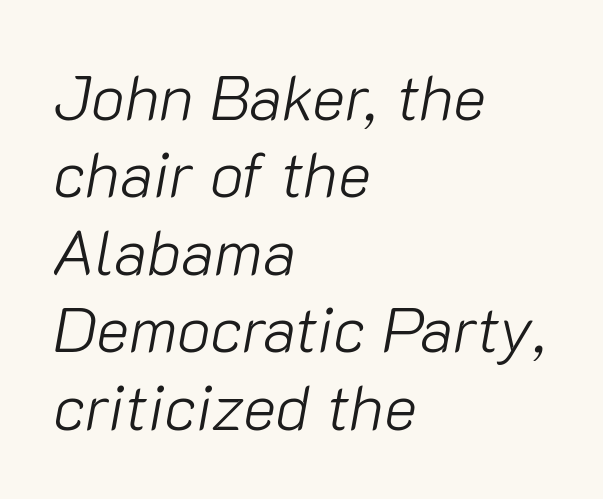
The image shows 63 px light type, italic (leaning right); set left-aligned, line spacing 1.23x, normal letter spacing, not underlined; low stroke contrast and a medium x-height.
